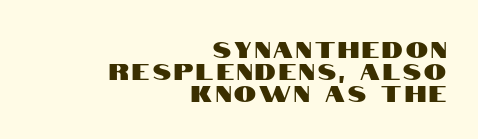
Q: Is the text italic (slanted)? A: No, it is upright.
Q: Is the text underlined? A: No.
Q: How is the paragraph aligned? A: Right-aligned.
Q: Is the spacing between lines tight, normal or loose? A: Tight.
